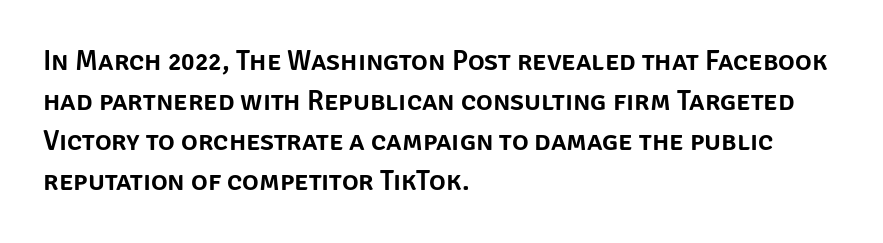
Q: Is the text italic (slanted)? A: No, it is upright.
Q: Is the typeface a serif or a sans-serif typeface? A: Sans-serif.
Q: Is the text underlined? A: No.
Q: How is the paragraph aligned? A: Left-aligned.
Q: Is the spacing between letters normal or unusually wide? A: Normal.
Q: Is the spacing between lines tight, normal or loose? A: Normal.
Q: Width (condensed, normal, or wide)? A: Normal.
Q: Stroke contrast? A: Low.
Q: x-height? A: Large.
Q: Monospaced? A: No.
